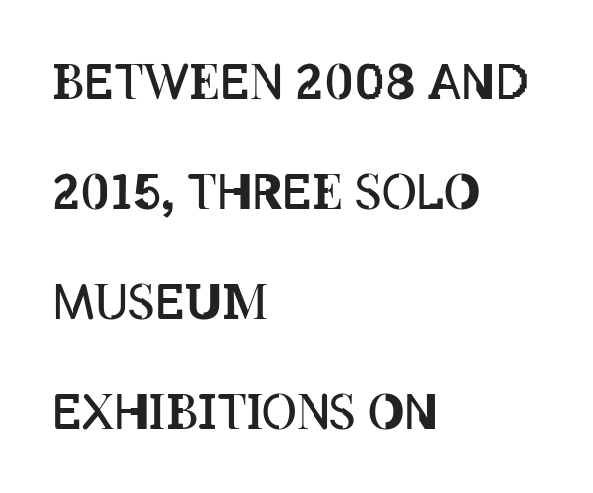
Q: Is the text bold? A: No.
Q: Is the text italic (slanted)? A: No, it is upright.
Q: Is the text underlined? A: No.
Q: How is the paragraph aligned? A: Left-aligned.
Q: Is the spacing between letters normal or unusually wide? A: Normal.
Q: Is the spacing between lines tight, normal or loose? A: Loose.
Q: Width (condensed, normal, or wide)? A: Condensed.
Q: Stroke contrast? A: Low.
Q: x-height? A: Large.
Q: Monospaced? A: No.
